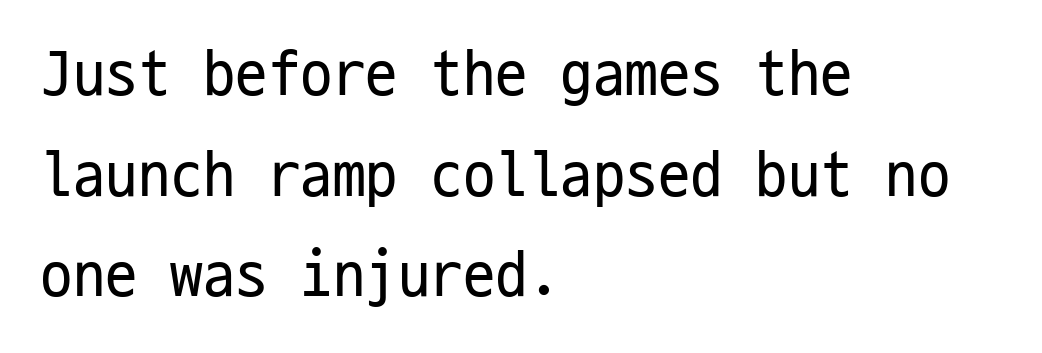
The image shows 65 px regular-weight, condensed sans-serif type, upright, monospaced; set left-aligned, normal line spacing (1.55x), normal letter spacing, not underlined; low stroke contrast and a medium x-height.
